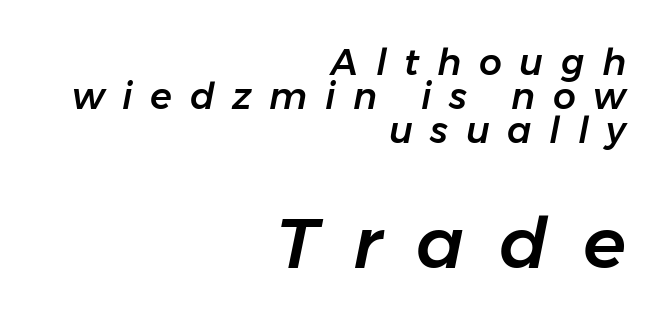
The letters in the lower block stand taller than those in the block above. The zone under the glyphs is completely vacant. The rendering uses natural spacing where letterforms have individual widths. Does the leading feel generous? Not at all — it's pinched.
